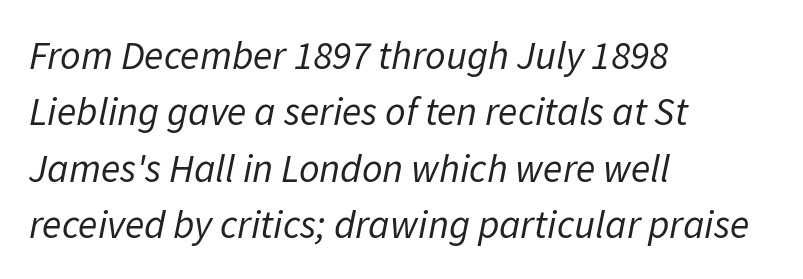
The type is set solid horizontally, with unmodified tracking. Think standard paragraph weight, or any step lighter than that. Rendered with sloped, italic letterforms. The foot of each line stays bare and open. Caption: multi-line text, flush left, ragged right. Quick note: interline space is typical.
